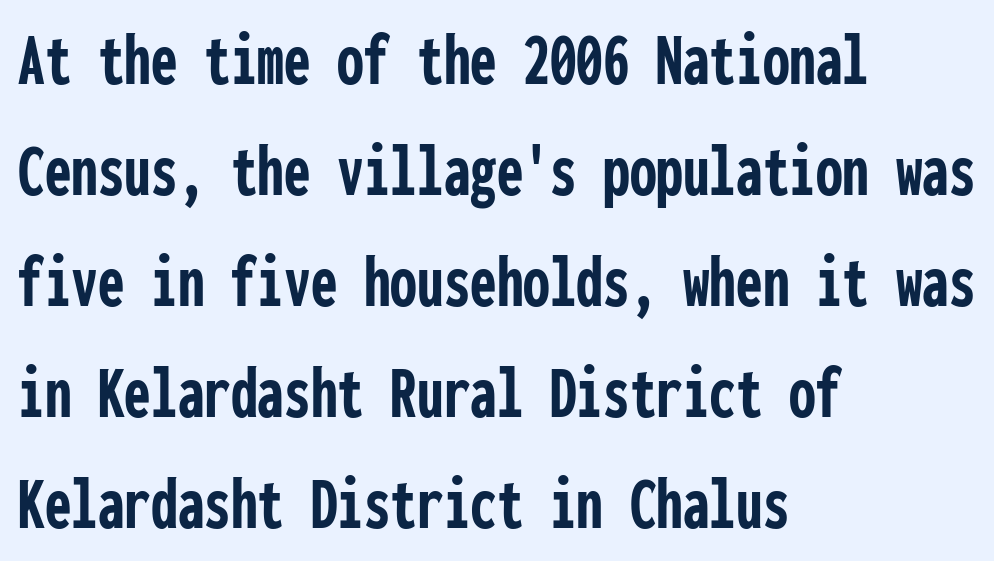
Tracking here is standard; glyphs follow each other at the usual distance. Decoration check: the copy has no underline. The lines sit at an ordinary, default distance from one another. How heavy is the stroke? Heavy — this is a bold.
